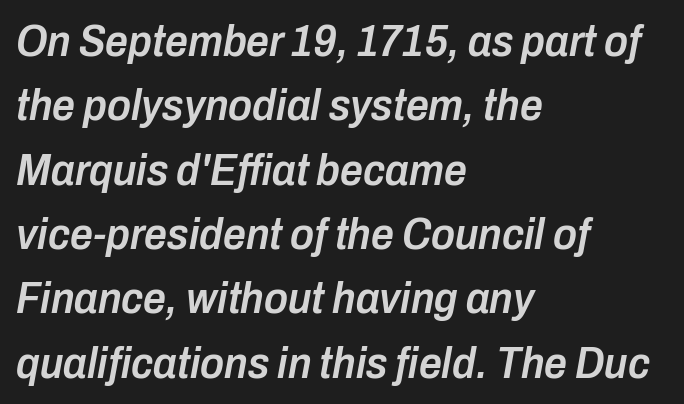
The horizontal fit of the characters is conventional and even. Varying glyph widths throughout — classic text-font behaviour. The glyphs look as if they've been sheared to an angle. Rule under the text: the space is simply empty.
